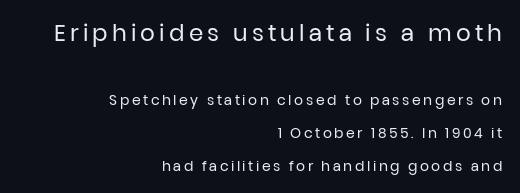
{"italic": "no", "bold": "no", "underline": "no", "align": "right", "line_spacing": "loose", "line_spacing_ratio": 2.36, "larger_block": "first", "size_ratio": 1.64, "glyph_px": 23}
